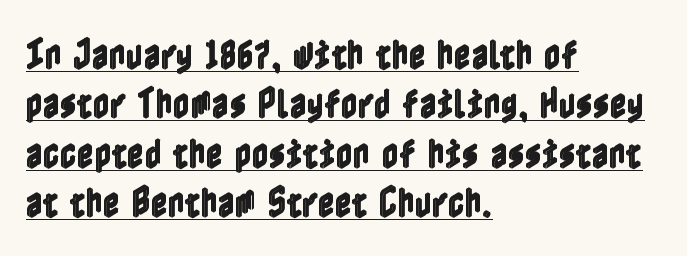
Q: Is the text italic (slanted)? A: No, it is upright.
Q: Is the text underlined? A: Yes.
Q: How is the paragraph aligned? A: Left-aligned.
Q: Is the spacing between letters normal or unusually wide? A: Normal.
Q: Is the spacing between lines tight, normal or loose? A: Normal.
Q: Width (condensed, normal, or wide)? A: Condensed.
Q: x-height? A: Medium.
